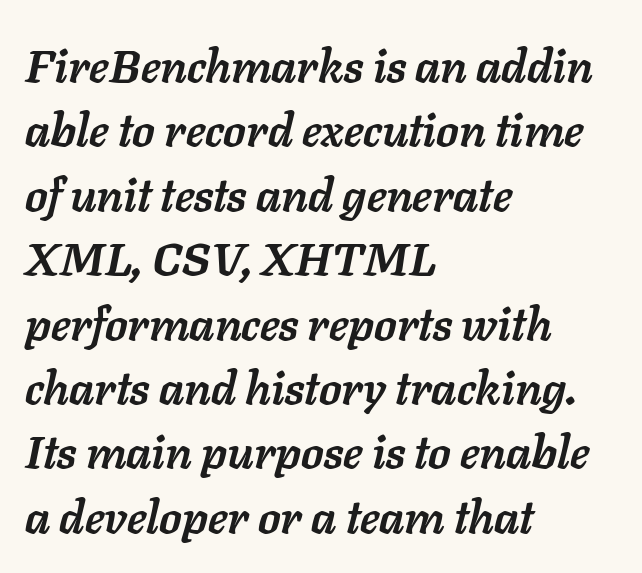
The image shows 46 px semibold type, italic (leaning right); set left-aligned, normal line spacing (1.4x), normal letter spacing, not underlined; low stroke contrast and a medium x-height.
